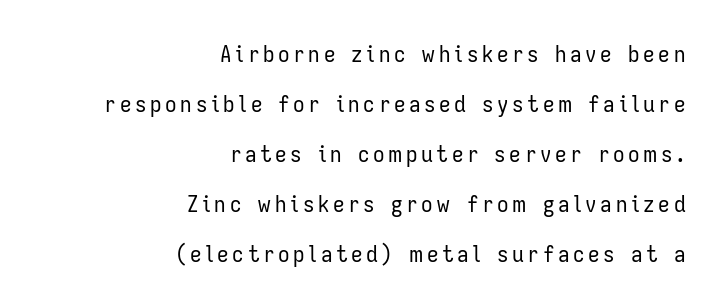
Posture: straight, roman, zero tilt. Heaviness? Minimal to ordinary, like unemphasized prose. Rule under the text: the space is simply empty. You could fit nearly another row in the gap between these rows. These lines are set flush right with a ragged left edge.
